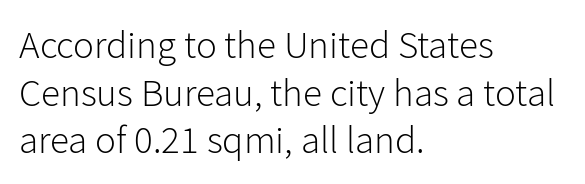
One-word summary of the alignment: left. The rendering uses natural spacing where letterforms have individual widths. Each word holds together tightly as a unit, with standard inter-letter gaps. The space directly below the letters is spotless. When letters stand straight like this, we call the style roman or upright.
